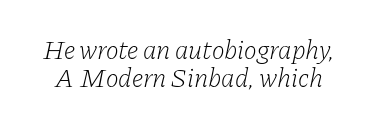
{"italic": "yes", "lean": "right", "slant_degrees": 11, "bold": "no", "underline": "no", "line_spacing": "tight", "line_spacing_ratio": 1.04, "letter_spacing": "normal", "letter_spacing_em": 0.0, "glyph_px": 27}
